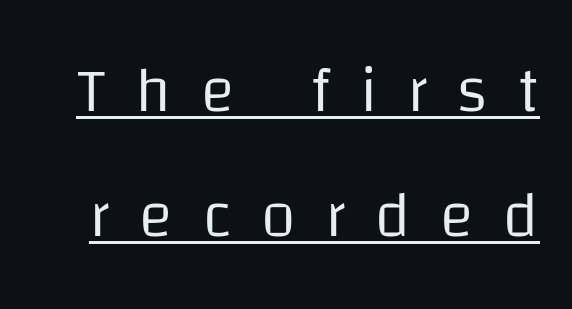
Descenders here cross a horizontal rule under the line. The lines are spread far apart with generous leading. In terms of letterform style, serifs are entirely absent. Varying glyph widths throughout — classic text-font behaviour. How are the letters spaced? Widely, with obvious added tracking. If you drew a line through each stem, it would be perfectly vertical.
